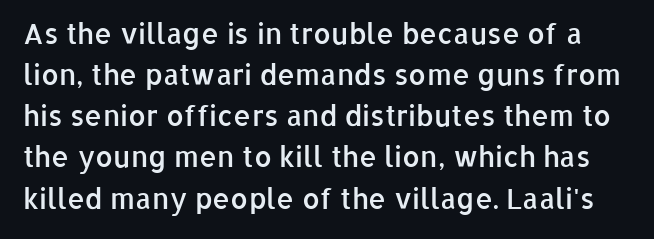
Q: Is the text bold? A: Semi-bold.
Q: Is the text italic (slanted)? A: No, it is upright.
Q: Is the typeface a serif or a sans-serif typeface? A: Sans-serif.
Q: Is the text underlined? A: No.
Q: Is the spacing between letters normal or unusually wide? A: Normal.
Q: Is the spacing between lines tight, normal or loose? A: Normal.
Q: Width (condensed, normal, or wide)? A: Normal.
Q: Stroke contrast? A: Low.
Q: x-height? A: Medium.
Q: Monospaced? A: No.
